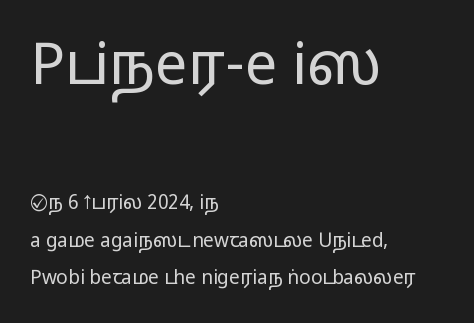
The image shows 58 px regular-weight, wide sans-serif type, upright; set left-aligned, loose line spacing (1.98x), normal letter spacing, not underlined; the first (top) block is 3.05x larger; low stroke contrast and a medium x-height.
